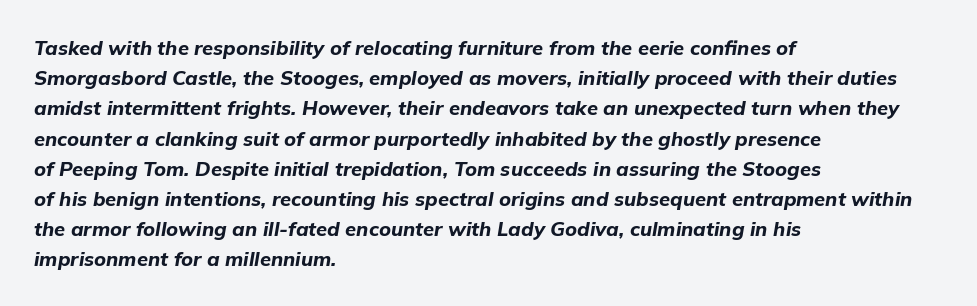
{"italic": "yes", "lean": "right", "slant_degrees": 9, "bold": "yes", "underline": "no", "align": "left", "line_spacing": "normal", "line_spacing_ratio": 1.51, "letter_spacing": "normal", "letter_spacing_em": 0.0, "glyph_px": 20}
